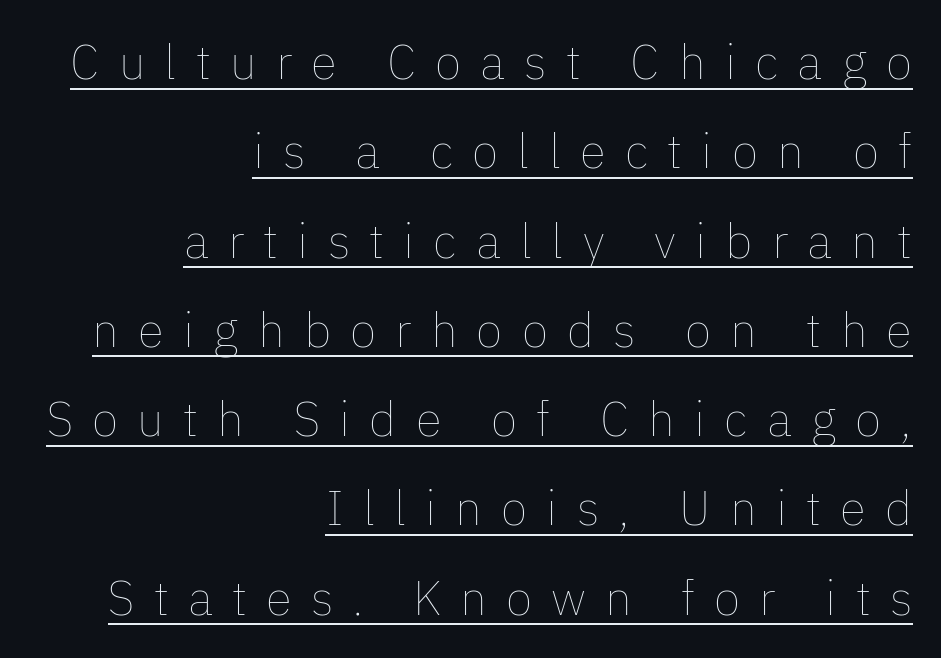
{"italic": "no", "bold": "no", "weight": "thin", "width": "normal", "stroke_contrast": "low", "x_height": "medium", "monospaced": "no", "underline": "yes", "align": "right", "line_spacing_ratio": 1.86, "letter_spacing": "wide", "letter_spacing_em": 0.4, "glyph_px": 48}
